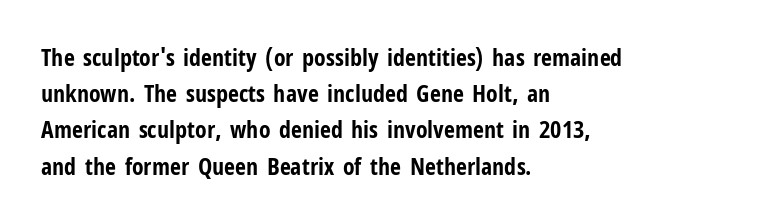
The vertical gap from one line to the next is medium. In terms of posture, this sample is upright. Look at the stroke-to-counter ratio: heavy, a bold. Clear beneath every line of the passage. Casual observation: everything's shoved over to the left. You could call the tracking neutral — neither tight nor loose.
